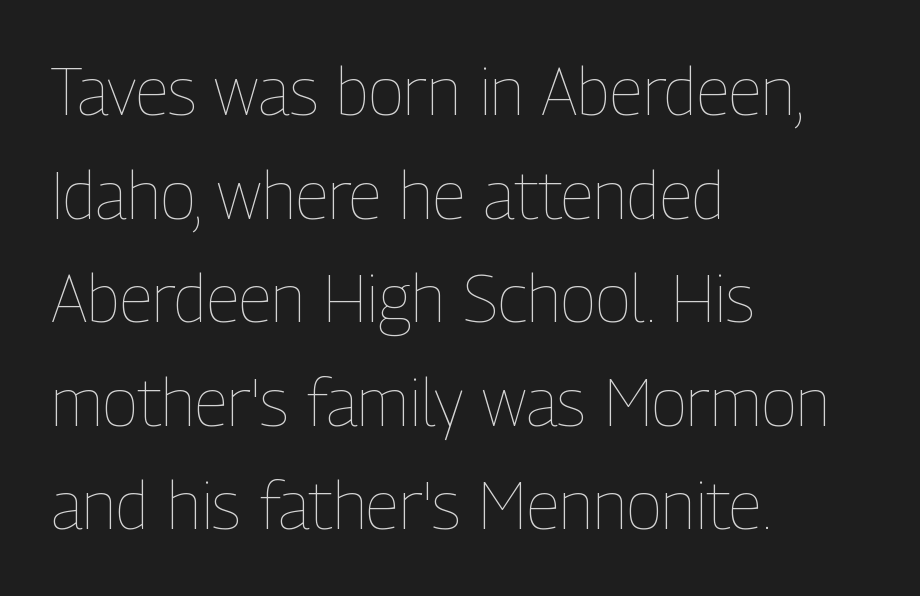
The image shows 66 px thin, condensed type, upright; set left-aligned, normal line spacing (1.57x), normal letter spacing, not underlined; low stroke contrast and a medium x-height.
